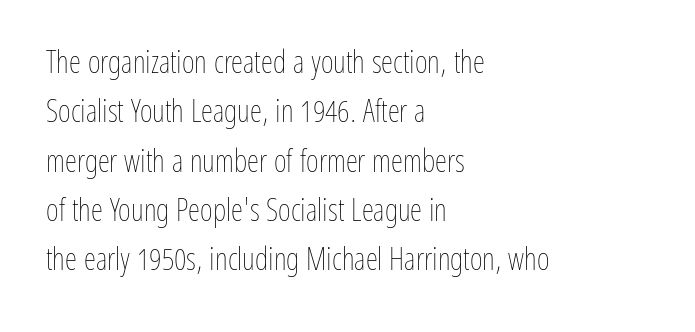
{"italic": "no", "bold": "no", "weight": "thin", "width": "condensed", "stroke_contrast": "low", "x_height": "medium", "monospaced": "no", "underline": "no", "align": "left", "line_spacing": "normal", "line_spacing_ratio": 1.59, "letter_spacing": "normal", "letter_spacing_em": 0.0, "glyph_px": 31}
